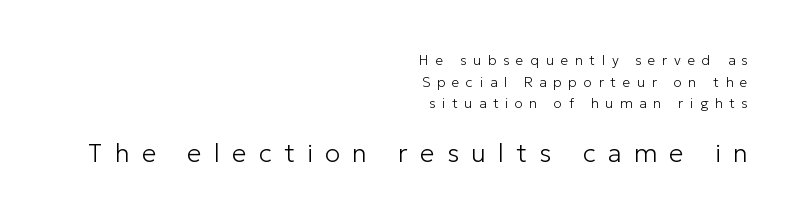
Vertical stems look standard width or narrower in stroke. Caption: expanded tracking, letters set apart. Italic: no, the glyphs are upright roman. The lines sit at an ordinary, default distance from one another. A flush-right, rag-left setting is used for this passage.
